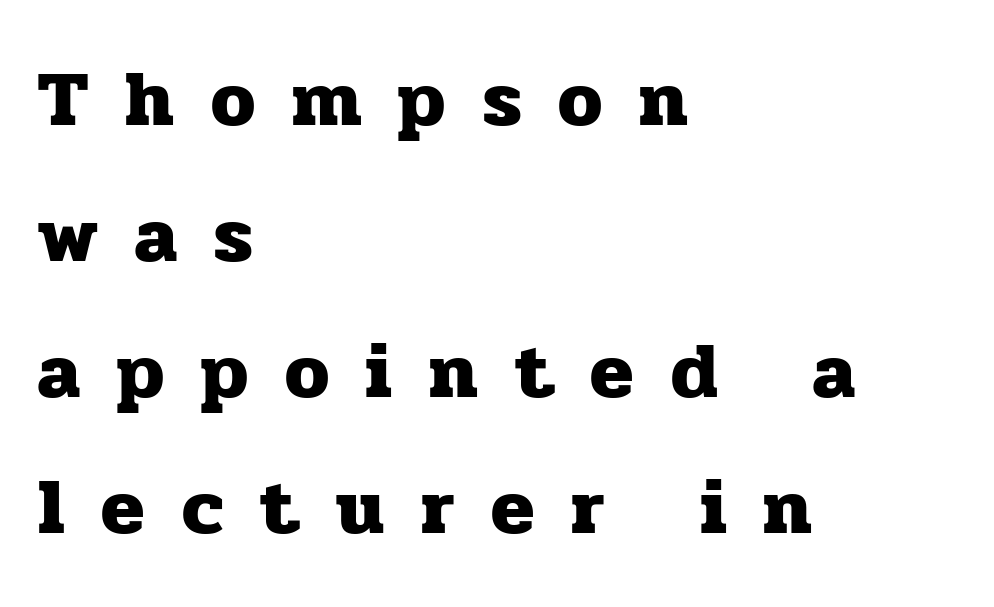
Q: Is the text bold? A: Yes.
Q: Is the text italic (slanted)? A: No, it is upright.
Q: Is the typeface a serif or a sans-serif typeface? A: Serif.
Q: Is the text underlined? A: No.
Q: How is the paragraph aligned? A: Left-aligned.
Q: Is the spacing between letters normal or unusually wide? A: Unusually wide.
Q: Width (condensed, normal, or wide)? A: Normal.
Q: Stroke contrast? A: Low.
Q: x-height? A: Medium.
Q: Monospaced? A: No.
